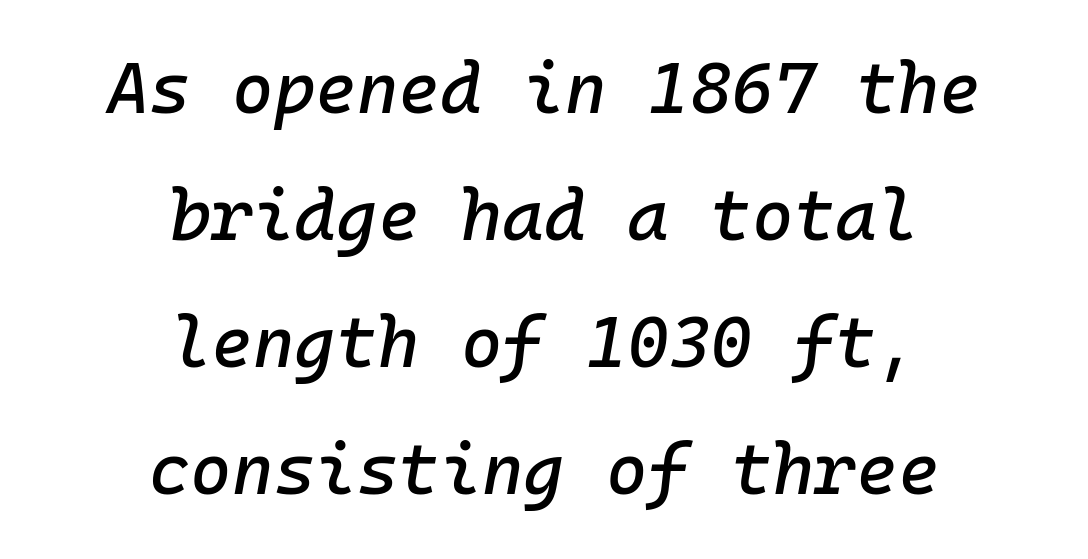
Q: Is the text italic (slanted)? A: Yes, it leans right by about 10 degrees.
Q: Is the text underlined? A: No.
Q: How is the paragraph aligned? A: Centered.
Q: Is the spacing between letters normal or unusually wide? A: Normal.
Q: Width (condensed, normal, or wide)? A: Normal.
Q: Stroke contrast? A: Low.
Q: x-height? A: Medium.
Q: Monospaced? A: Yes.
